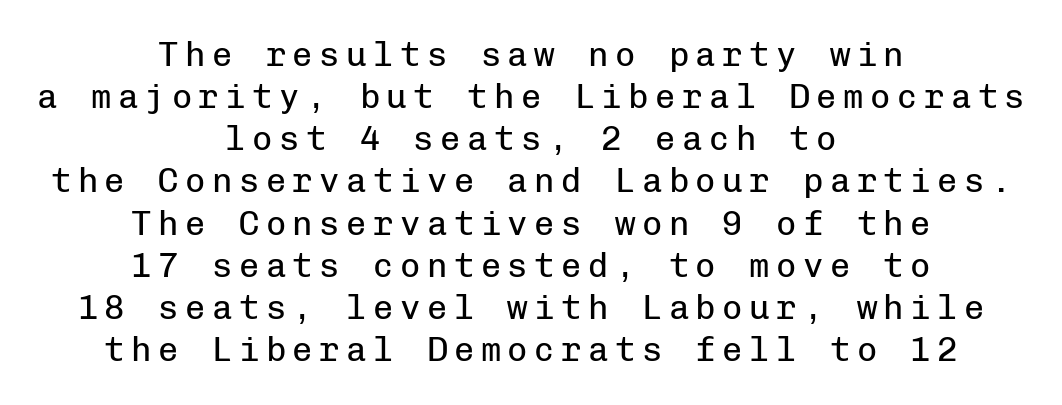
The image shows 34 px regular-weight sans-serif type, upright, monospaced; set centered, line spacing 1.24x, not underlined; low stroke contrast and a medium x-height.
